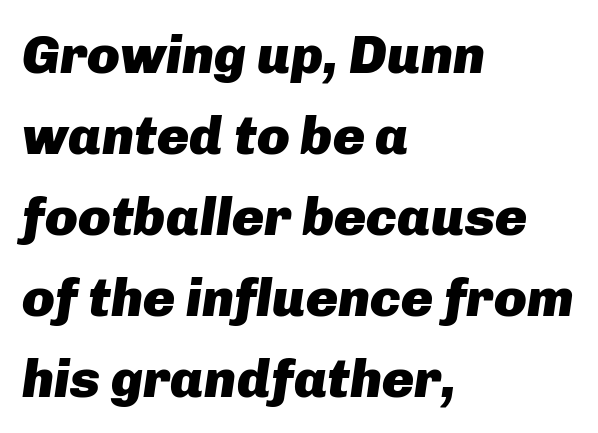
{"italic": "yes", "lean": "right", "slant_degrees": 8, "bold": "yes", "weight": "heavy", "width": "normal", "stroke_contrast": "low", "x_height": "medium", "monospaced": "no", "underline": "no", "align": "left", "line_spacing": "normal", "line_spacing_ratio": 1.5, "letter_spacing": "normal", "letter_spacing_em": 0.0, "glyph_px": 54}
